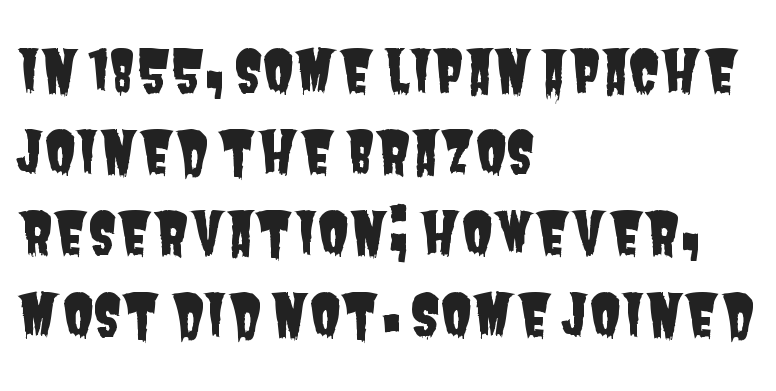
Q: Is the typeface a serif or a sans-serif typeface? A: Sans-serif.
Q: Is the text underlined? A: No.
Q: How is the paragraph aligned? A: Left-aligned.
Q: Is the spacing between letters normal or unusually wide? A: Normal.
Q: Is the spacing between lines tight, normal or loose? A: Normal.
Q: Width (condensed, normal, or wide)? A: Condensed.
Q: Stroke contrast? A: Low.
Q: x-height? A: Large.
Q: Monospaced? A: No.
